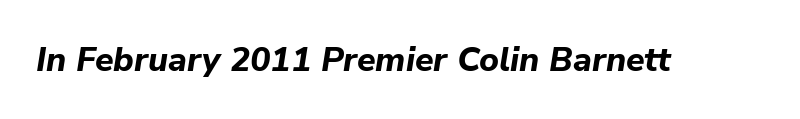
Q: Is the text bold? A: Yes.
Q: Is the text italic (slanted)? A: Yes, it leans right by about 9 degrees.
Q: Is the text underlined? A: No.
Q: Is the spacing between letters normal or unusually wide? A: Normal.
Q: Width (condensed, normal, or wide)? A: Normal.
Q: Stroke contrast? A: Low.
Q: x-height? A: Medium.
Q: Monospaced? A: No.
